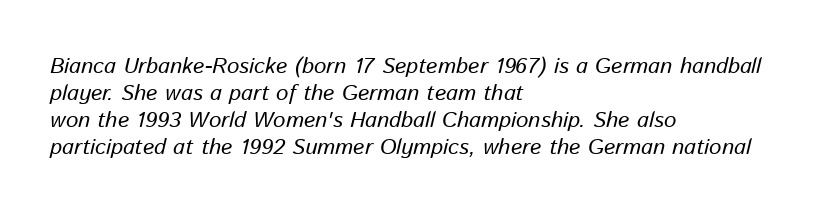
The text carries the slant typical of an italic or oblique font. The passage shown is not bold in any degree. Which margin do the lines hug? The left one — the right edge is uneven. You could call the tracking neutral — neither tight nor loose.
